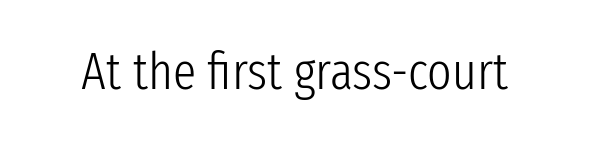
The strokes are not fattened; the text isn't bold. Letterform terminals end flat and unadorned throughout the passage. Just letters on the line, the space beneath them empty. The type sits square on the baseline with zero lean. Standard letterfit; no display-style spreading of the glyphs.
